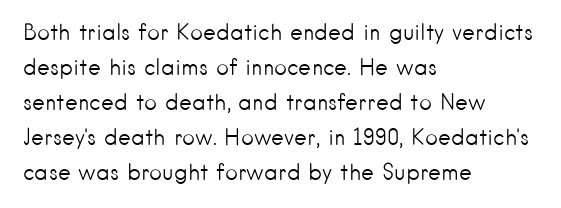
The image shows 22 px text type, upright; set left-aligned, normal line spacing (1.59x), normal letter spacing, not underlined.
